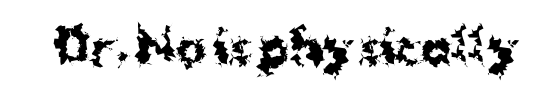
Q: Is the text bold? A: Yes.
Q: Is the text italic (slanted)? A: No, it is upright.
Q: Is the typeface a serif or a sans-serif typeface? A: Sans-serif.
Q: Is the text underlined? A: No.
Q: Is the spacing between letters normal or unusually wide? A: Normal.
Q: Width (condensed, normal, or wide)? A: Normal.
Q: Stroke contrast? A: Medium.
Q: x-height? A: Medium.
Q: Monospaced? A: No.
